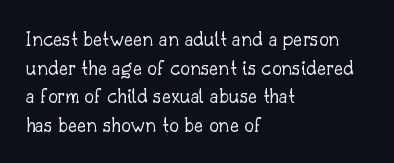
The image shows 22 px text type, upright; set left-aligned, normal line spacing (1.3x), normal letter spacing, not underlined.
